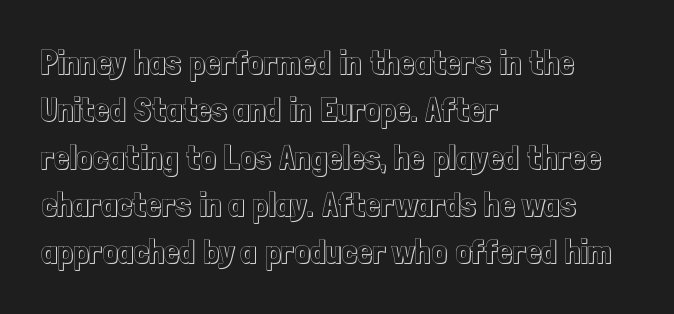
Q: Is the text italic (slanted)? A: No, it is upright.
Q: Is the text underlined? A: No.
Q: How is the paragraph aligned? A: Left-aligned.
Q: Is the spacing between letters normal or unusually wide? A: Normal.
Q: Is the spacing between lines tight, normal or loose? A: Normal.
Q: Width (condensed, normal, or wide)? A: Condensed.
Q: x-height? A: Medium.
Q: Monospaced? A: No.
